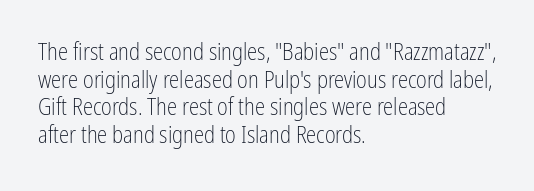
{"italic": "no", "bold": "no", "underline": "no", "align": "left", "line_spacing_ratio": 1.2, "letter_spacing": "normal", "letter_spacing_em": 0.0, "glyph_px": 23}
